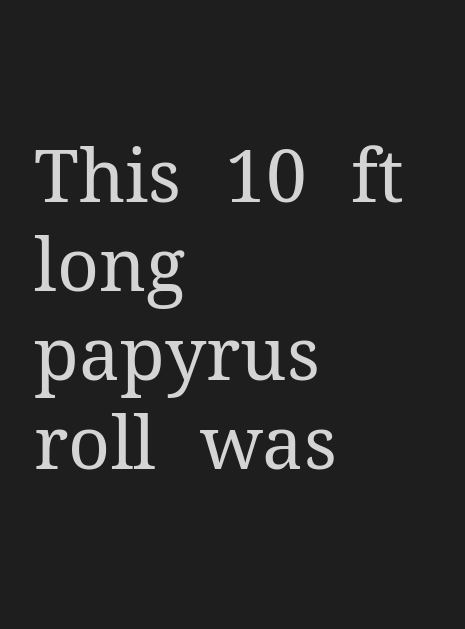
The image shows 73 px regular-weight serif type, upright; set left-aligned, line spacing 1.22x, normal letter spacing, not underlined; medium stroke contrast and a medium x-height.
